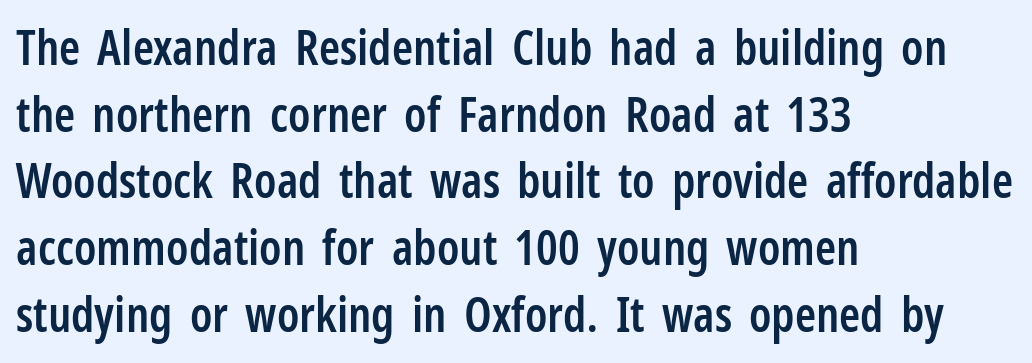
Classification — sans serif. What's the leading like? Ordinary, nothing unusual. The lines are quadded left. This rendering leaves character spacing at its baseline value.
